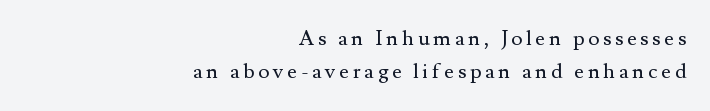
Q: Is the text bold? A: No.
Q: Is the text italic (slanted)? A: No, it is upright.
Q: Is the text underlined? A: No.
Q: How is the paragraph aligned? A: Right-aligned.
Q: Is the spacing between lines tight, normal or loose? A: Normal.
